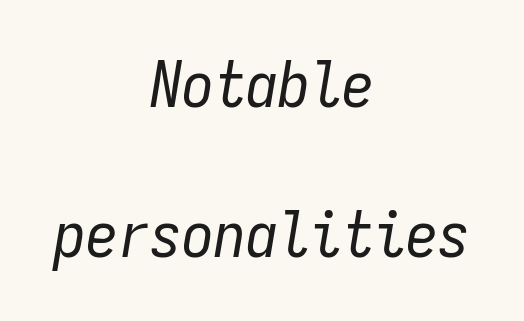
The image shows 64 px regular-weight, condensed type, italic (leaning right), monospaced; set centered, loose line spacing (2.34x), normal letter spacing, not underlined; low stroke contrast and a medium x-height.
